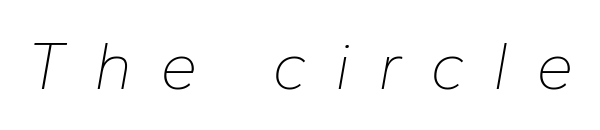
Slant detected: the letters are inclined. Loose tracking; the words dissolve into strings of separated letters. Rule under the text: the space is simply empty. Character widths vary here, with narrow letters taking less room than wide ones. On a weight scale, this lands at 450 or below.
